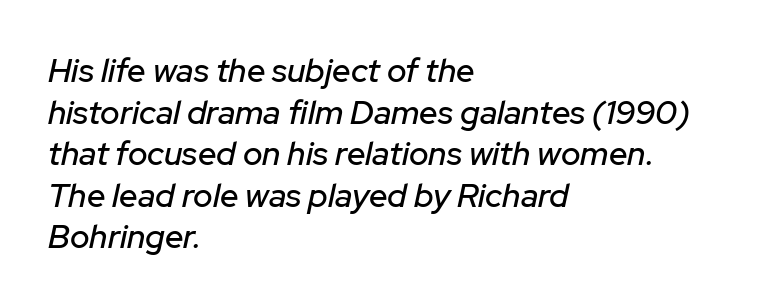
{"italic": "yes", "lean": "right", "slant_degrees": 12, "width": "normal", "stroke_contrast": "low", "x_height": "medium", "monospaced": "no", "underline": "no", "align": "left", "line_spacing": "normal", "line_spacing_ratio": 1.26, "letter_spacing": "normal", "letter_spacing_em": 0.0, "glyph_px": 33}
